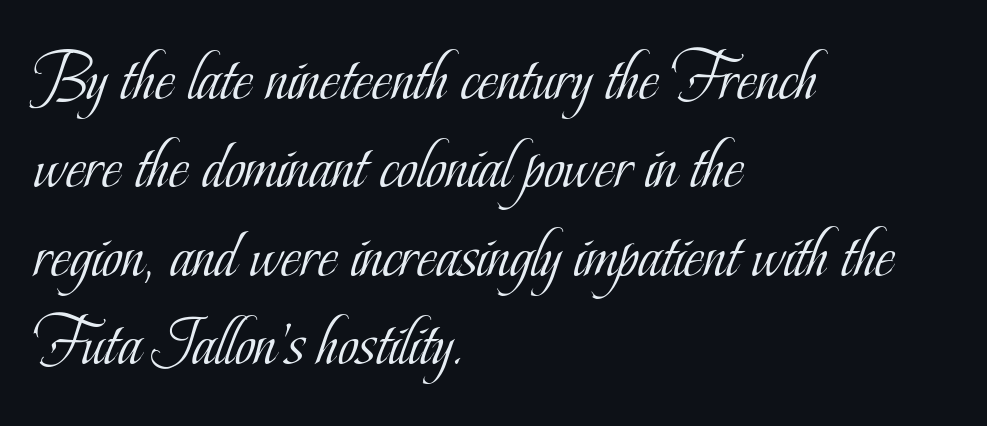
Q: Is the text bold? A: No.
Q: Is the text italic (slanted)? A: Yes.
Q: Is the typeface a serif or a sans-serif typeface? A: Serif.
Q: Is the text underlined? A: No.
Q: How is the paragraph aligned? A: Left-aligned.
Q: Is the spacing between letters normal or unusually wide? A: Normal.
Q: Is the spacing between lines tight, normal or loose? A: Normal.
Q: Width (condensed, normal, or wide)? A: Condensed.
Q: Stroke contrast? A: Low.
Q: x-height? A: Small.
Q: Monospaced? A: No.
